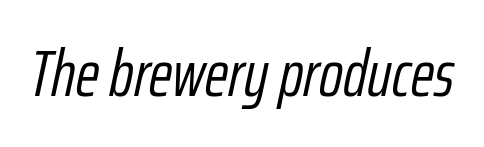
Style check: oblique. Each stroke keeps to a modest, everyday thickness or less. Students, note that the glyphs here touch the page at normal intervals. Each row of text sits above clean, open space.
